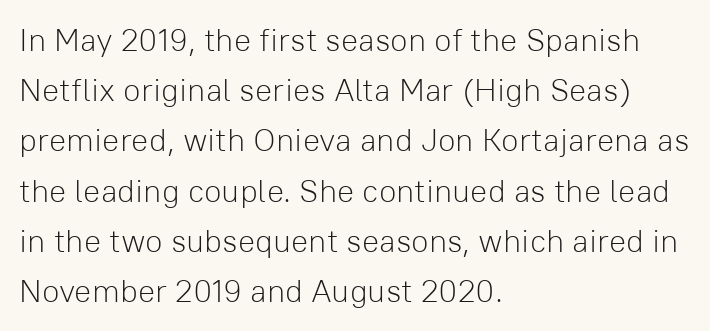
The image shows 32 px light sans-serif type, upright; set left-aligned, normal line spacing (1.57x), normal letter spacing, not underlined; low stroke contrast and a medium x-height.
